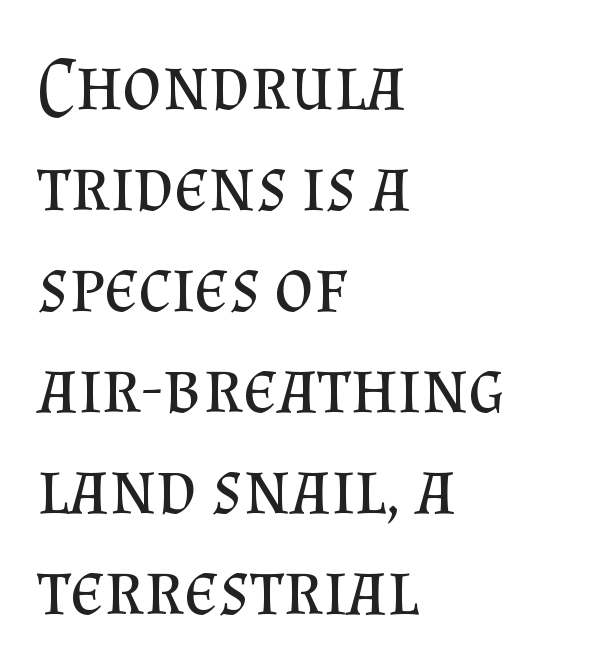
Q: Is the text bold? A: No.
Q: Is the text italic (slanted)? A: No, it is upright.
Q: Is the typeface a serif or a sans-serif typeface? A: Serif.
Q: Is the text underlined? A: No.
Q: How is the paragraph aligned? A: Left-aligned.
Q: Is the spacing between letters normal or unusually wide? A: Normal.
Q: Is the spacing between lines tight, normal or loose? A: Normal.
Q: Width (condensed, normal, or wide)? A: Normal.
Q: Stroke contrast? A: Medium.
Q: x-height? A: Small.
Q: Monospaced? A: No.
